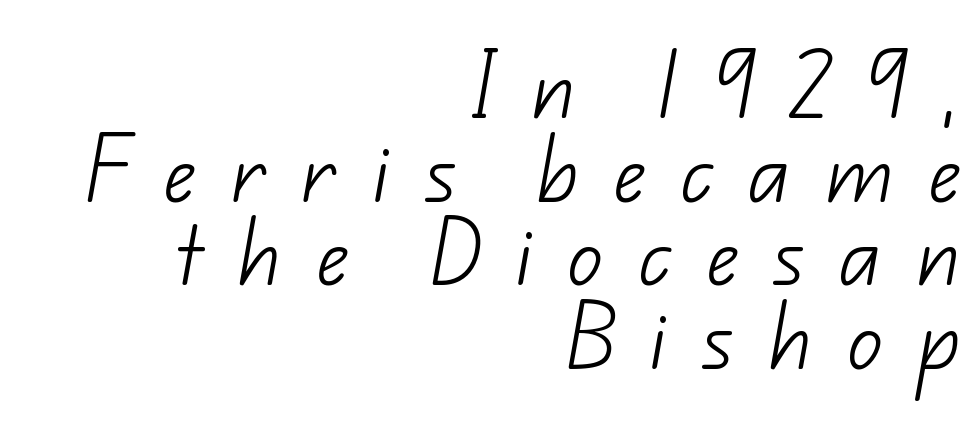
Plain, unruled lines of type. All the whitespace from short lines collects on the left. Think of a printed novel: that variable character pitch is what you see here. Spacing between characters has been opened up far beyond the box default.
